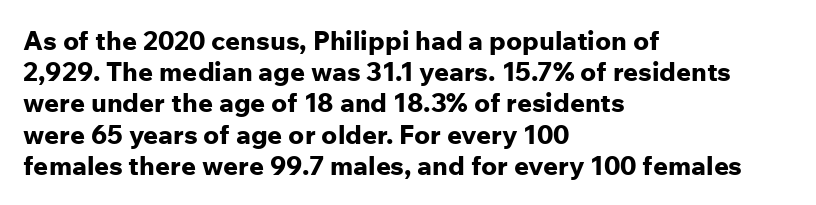
Q: Is the text bold? A: Yes.
Q: Is the text italic (slanted)? A: No, it is upright.
Q: Is the text underlined? A: No.
Q: How is the paragraph aligned? A: Left-aligned.
Q: Is the spacing between letters normal or unusually wide? A: Normal.
